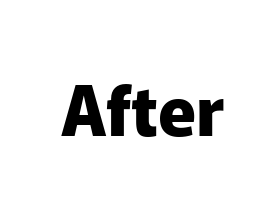
Q: Is the text bold? A: Yes.
Q: Is the text italic (slanted)? A: No, it is upright.
Q: Is the typeface a serif or a sans-serif typeface? A: Sans-serif.
Q: Is the text underlined? A: No.
Q: Is the spacing between letters normal or unusually wide? A: Normal.
Q: Width (condensed, normal, or wide)? A: Normal.
Q: Stroke contrast? A: Low.
Q: x-height? A: Medium.
Q: Monospaced? A: No.
